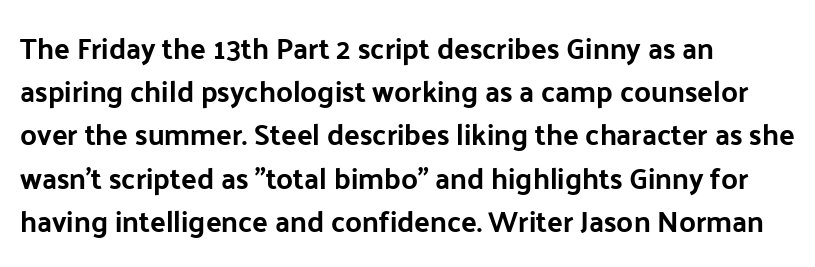
{"serif": "no", "italic": "no", "width": "normal", "stroke_contrast": "low", "x_height": "medium", "monospaced": "no", "underline": "no", "align": "left", "line_spacing": "normal", "line_spacing_ratio": 1.49, "letter_spacing": "normal", "letter_spacing_em": 0.0, "glyph_px": 29}
